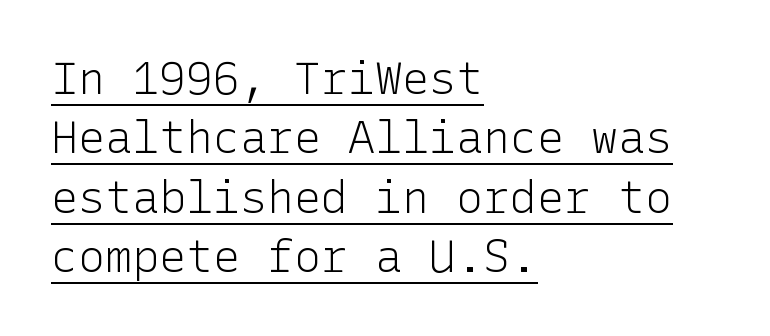
{"serif": "no", "italic": "no", "bold": "no", "weight": "light", "width": "normal", "stroke_contrast": "low", "x_height": "medium", "underline": "yes", "align": "left", "line_spacing": "normal", "line_spacing_ratio": 1.32, "letter_spacing": "normal", "letter_spacing_em": 0.0, "glyph_px": 45}
